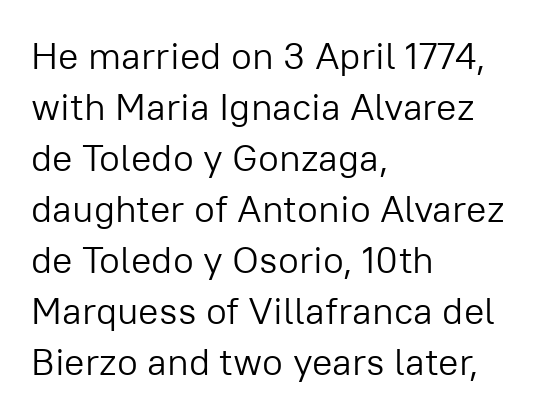
This rendering features lettering with no underline. A typesetter would call this proportional, since set widths differ per character. Check where the strokes stop: nothing finishes them off — pure sans. Typeset ragged right — the left edge is the straight one. In terms of leading, this rendering sits right in the middle. The strokes are not fattened; the text isn't bold.
